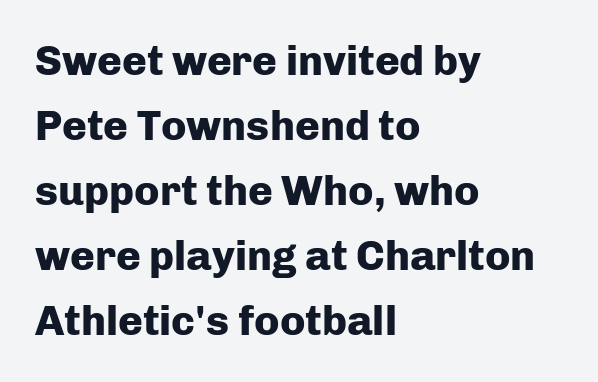
{"serif": "no", "italic": "no", "bold": "yes", "weight": "heavy", "width": "normal", "stroke_contrast": "low", "x_height": "medium", "monospaced": "no", "underline": "no", "align": "left", "line_spacing": "normal", "line_spacing_ratio": 1.55, "letter_spacing": "normal", "letter_spacing_em": 0.0, "glyph_px": 42}
